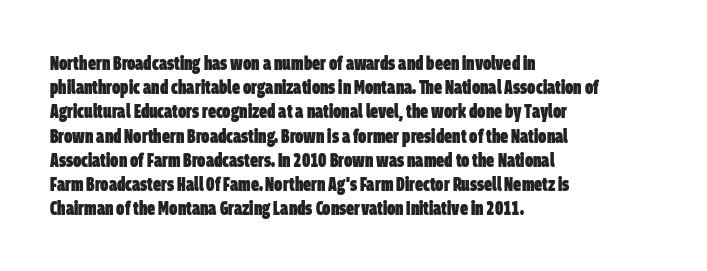
Q: Is the text bold? A: Yes.
Q: Is the text underlined? A: No.
Q: How is the paragraph aligned? A: Left-aligned.
Q: Is the spacing between letters normal or unusually wide? A: Normal.
